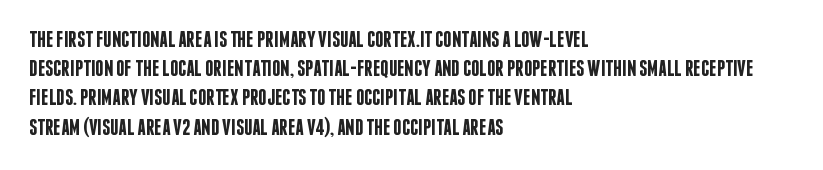
The image shows 23 px text type, upright; set left-aligned, normal line spacing (1.27x), normal letter spacing, not underlined.
